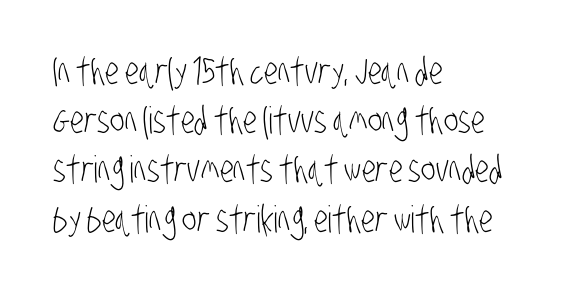
Q: Is the text bold? A: No.
Q: Is the typeface a serif or a sans-serif typeface? A: Sans-serif.
Q: Is the text underlined? A: No.
Q: How is the paragraph aligned? A: Left-aligned.
Q: Is the spacing between letters normal or unusually wide? A: Normal.
Q: Is the spacing between lines tight, normal or loose? A: Normal.
Q: Width (condensed, normal, or wide)? A: Condensed.
Q: Stroke contrast? A: Low.
Q: x-height? A: Large.
Q: Monospaced? A: No.
